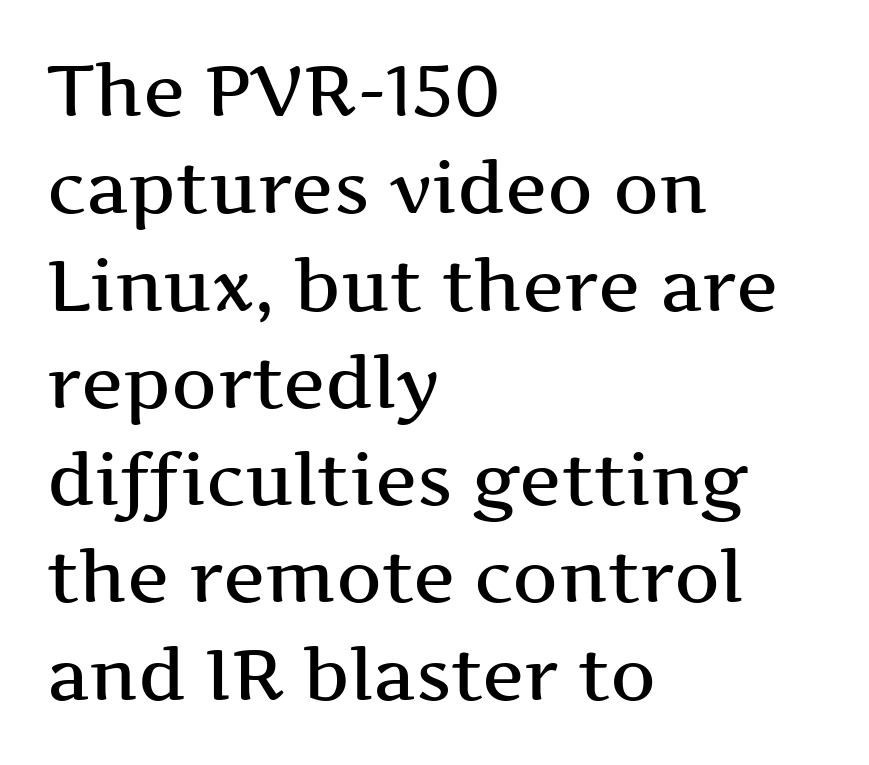
The image shows 71 px wide serif type, upright; set left-aligned, normal line spacing (1.37x), normal letter spacing, not underlined; medium stroke contrast and a medium x-height.
